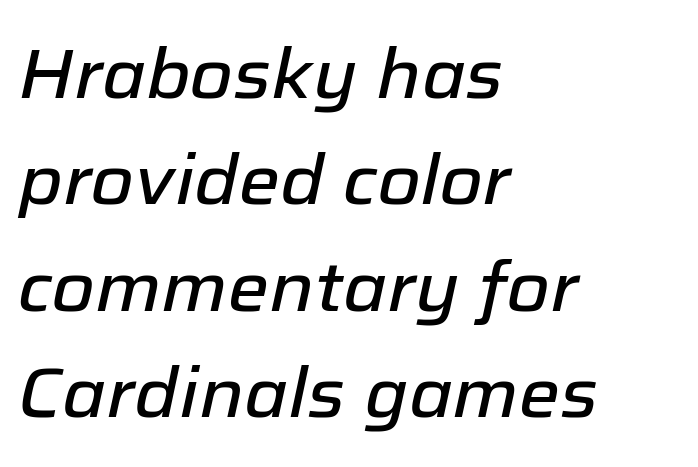
{"italic": "yes", "lean": "right", "slant_degrees": 12, "width": "normal", "stroke_contrast": "low", "x_height": "medium", "monospaced": "no", "underline": "no", "align": "left", "line_spacing": "normal", "line_spacing_ratio": 1.52, "letter_spacing": "normal", "letter_spacing_em": 0.0, "glyph_px": 70}
